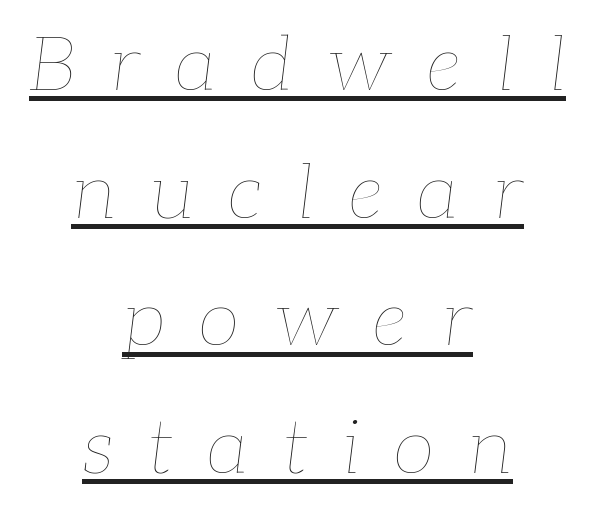
The image shows 76 px thin type, italic (leaning right); set centered, normal line spacing (1.68x), unusually wide letter spacing (+0.46 em), underlined; low stroke contrast and a medium x-height.
